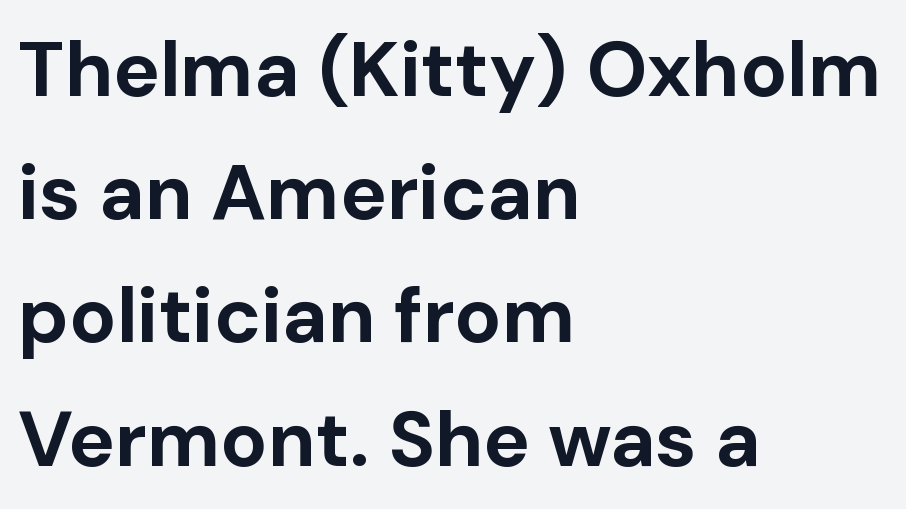
{"serif": "no", "italic": "no", "bold": "yes", "weight": "bold", "width": "normal", "stroke_contrast": "low", "x_height": "medium", "monospaced": "no", "underline": "no", "align": "left", "line_spacing": "normal", "line_spacing_ratio": 1.58, "letter_spacing": "normal", "letter_spacing_em": 0.0, "glyph_px": 78}
